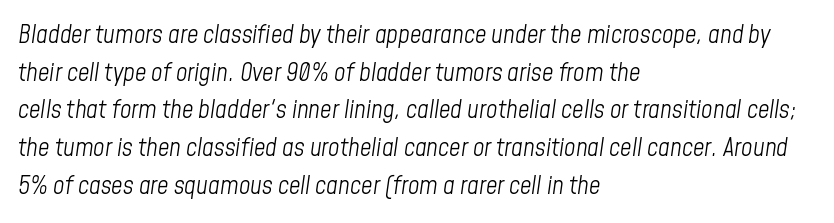
The image shows 25 px text type, italic (leaning right); set left-aligned, normal line spacing (1.51x), normal letter spacing, not underlined.
